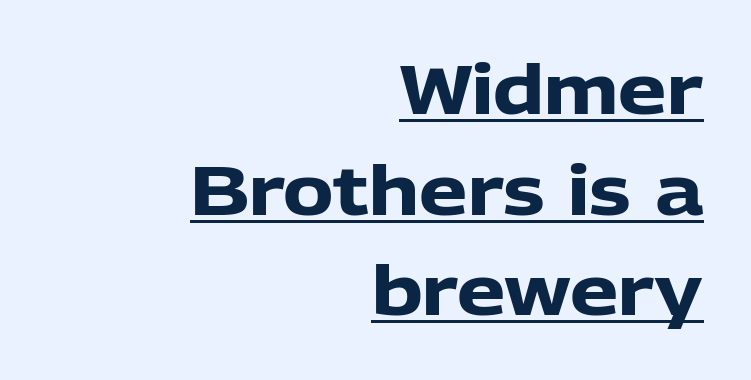
Q: Is the text bold? A: Yes.
Q: Is the text italic (slanted)? A: No, it is upright.
Q: Is the typeface a serif or a sans-serif typeface? A: Sans-serif.
Q: Is the text underlined? A: Yes.
Q: How is the paragraph aligned? A: Right-aligned.
Q: Is the spacing between letters normal or unusually wide? A: Normal.
Q: Is the spacing between lines tight, normal or loose? A: Normal.
Q: Width (condensed, normal, or wide)? A: Normal.
Q: Stroke contrast? A: Low.
Q: x-height? A: Medium.
Q: Monospaced? A: No.
